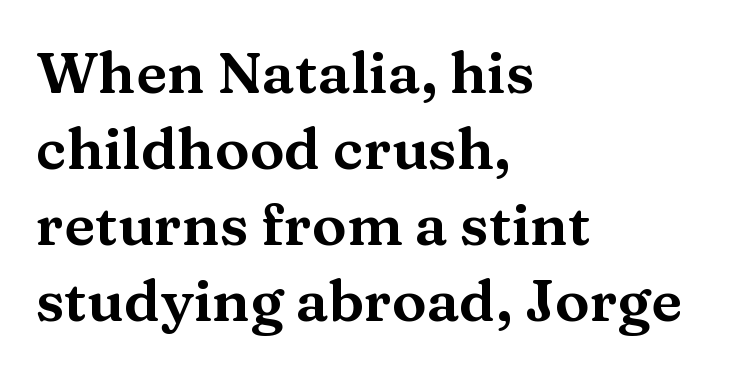
{"serif": "yes", "italic": "no", "width": "wide", "stroke_contrast": "medium", "x_height": "medium", "monospaced": "no", "underline": "no", "align": "left", "line_spacing": "normal", "line_spacing_ratio": 1.31, "letter_spacing": "normal", "letter_spacing_em": 0.0, "glyph_px": 58}
